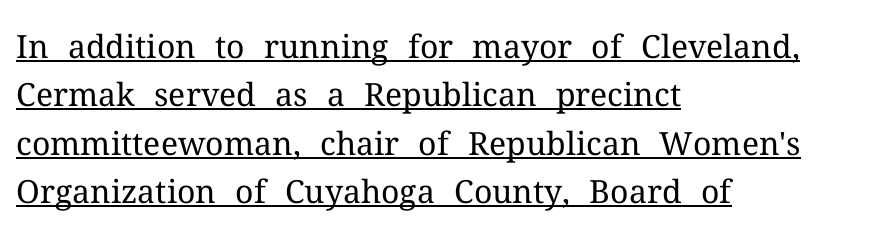
Q: Is the text bold? A: No.
Q: Is the text italic (slanted)? A: No, it is upright.
Q: Is the typeface a serif or a sans-serif typeface? A: Serif.
Q: Is the text underlined? A: Yes.
Q: How is the paragraph aligned? A: Left-aligned.
Q: Is the spacing between letters normal or unusually wide? A: Normal.
Q: Is the spacing between lines tight, normal or loose? A: Normal.
Q: Width (condensed, normal, or wide)? A: Normal.
Q: Stroke contrast? A: Medium.
Q: x-height? A: Medium.
Q: Monospaced? A: No.
